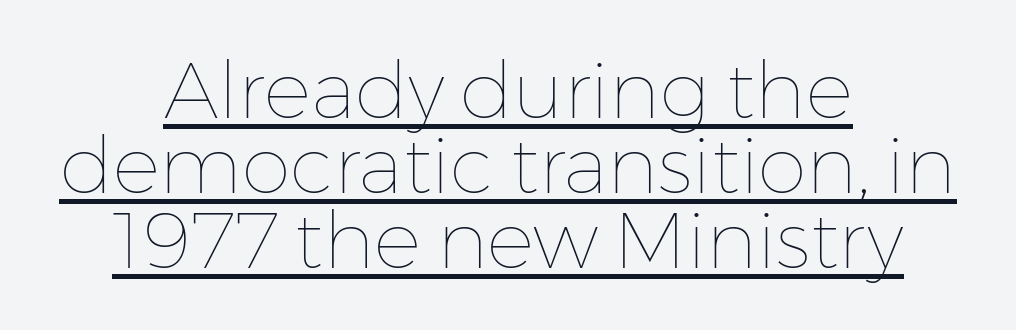
Q: Is the text bold? A: No.
Q: Is the text italic (slanted)? A: No, it is upright.
Q: Is the text underlined? A: Yes.
Q: How is the paragraph aligned? A: Centered.
Q: Is the spacing between letters normal or unusually wide? A: Normal.
Q: Is the spacing between lines tight, normal or loose? A: Tight.
Q: Width (condensed, normal, or wide)? A: Normal.
Q: Stroke contrast? A: Low.
Q: x-height? A: Medium.
Q: Monospaced? A: No.
